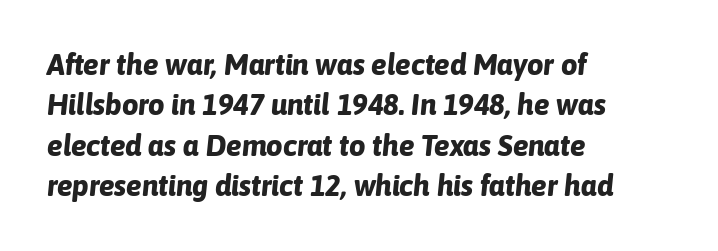
Q: Is the text bold? A: Yes.
Q: Is the text italic (slanted)? A: Yes, it leans right by about 6 degrees.
Q: Is the text underlined? A: No.
Q: How is the paragraph aligned? A: Left-aligned.
Q: Is the spacing between letters normal or unusually wide? A: Normal.
Q: Is the spacing between lines tight, normal or loose? A: Normal.
Q: Width (condensed, normal, or wide)? A: Normal.
Q: Stroke contrast? A: Low.
Q: x-height? A: Medium.
Q: Monospaced? A: No.
